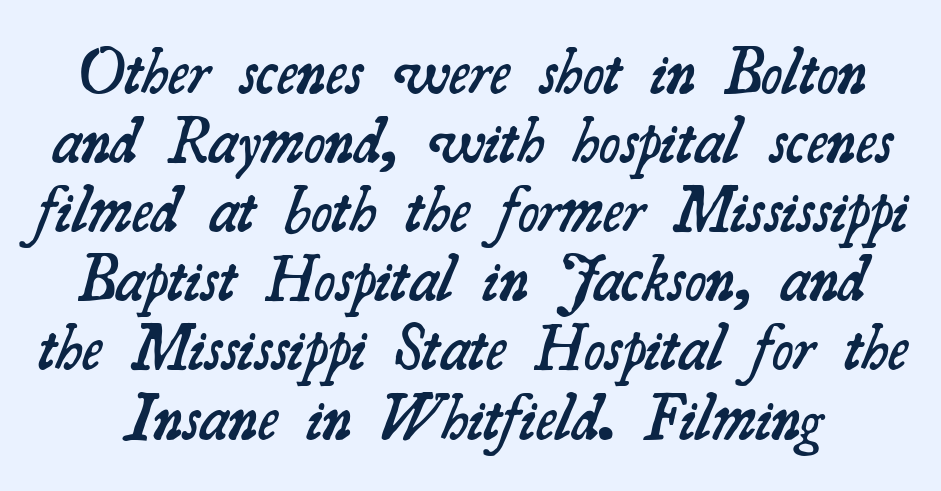
The image shows 64 px semibold serif type; set tight line spacing (1.08x), normal letter spacing, not underlined; medium stroke contrast and a small x-height.
